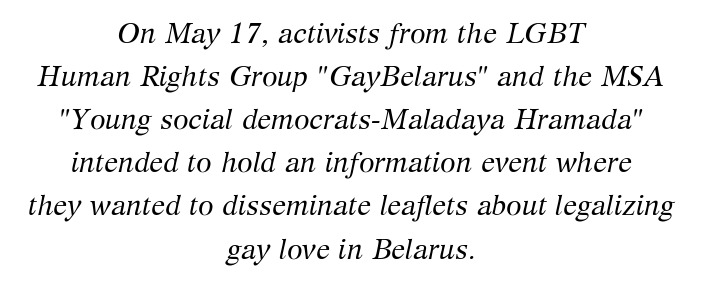
The image shows 28 px regular-weight serif type, italic (leaning right); set centered, normal line spacing (1.54x), normal letter spacing, not underlined; medium stroke contrast and a medium x-height.
